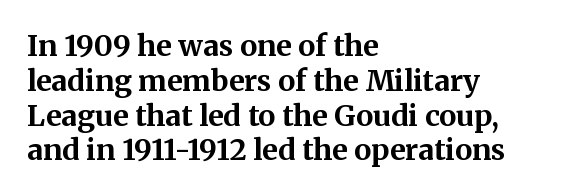
{"serif": "yes", "italic": "no", "bold": "yes", "weight": "bold", "width": "normal", "stroke_contrast": "medium", "x_height": "medium", "monospaced": "no", "underline": "no", "align": "left", "line_spacing_ratio": 1.2, "letter_spacing": "normal", "letter_spacing_em": 0.0, "glyph_px": 29}
